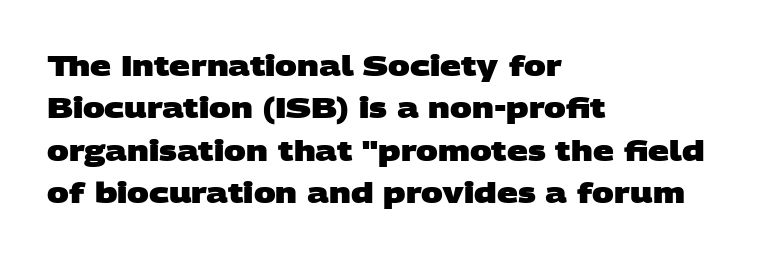
The characters display no serif detailing; their extremities are plain. Think of a printed novel: that variable character pitch is what you see here. One-word summary of the alignment: left. Nobody touched the tracking dial on this one. A full-strength bold gives these letters their thick strokes.
